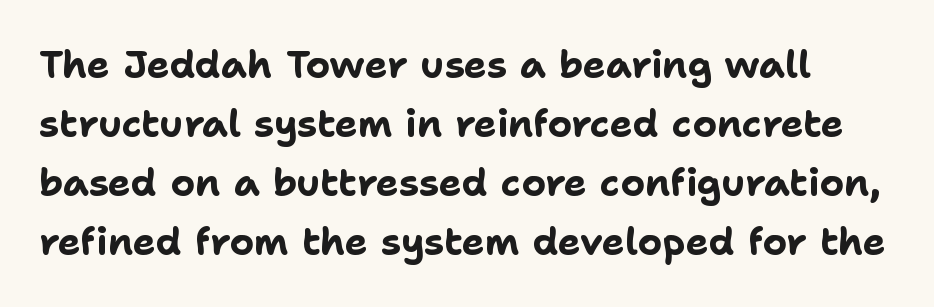
{"serif": "no", "italic": "no", "bold": "yes", "weight": "bold", "width": "normal", "stroke_contrast": "low", "x_height": "medium", "monospaced": "no", "underline": "no", "line_spacing": "normal", "line_spacing_ratio": 1.55, "letter_spacing": "normal", "letter_spacing_em": 0.0, "glyph_px": 38}
